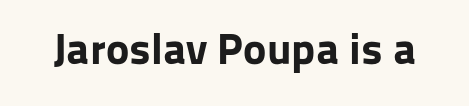
The image shows 44 px bold sans-serif type, upright; set normal letter spacing, not underlined; low stroke contrast and a medium x-height.
